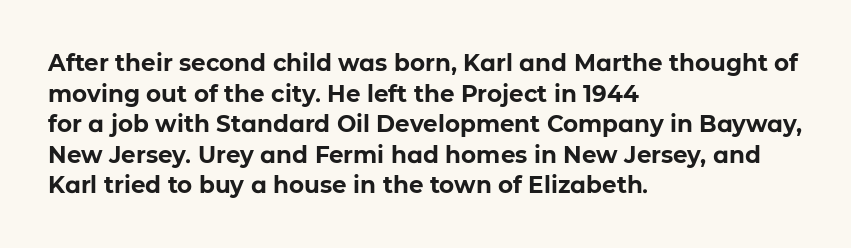
{"italic": "no", "bold": "yes", "underline": "no", "align": "left", "line_spacing": "normal", "line_spacing_ratio": 1.33, "letter_spacing": "normal", "letter_spacing_em": 0.0, "glyph_px": 23}
